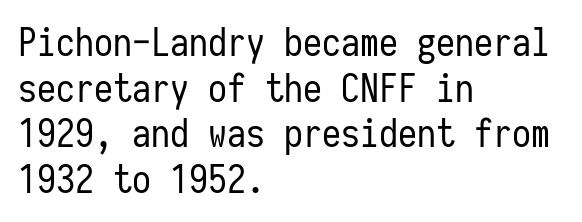
Stems and bowls with no extra thickness — not bold. Horizontally, the lines are justified to the leading edge only. Check where the strokes stop: nothing finishes them off — pure sans. The face used here is monospaced, like something from a code editor. Clear beneath every line of the passage.
